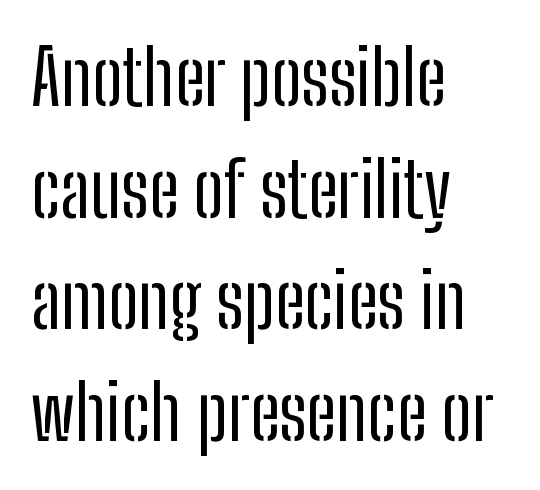
Rendered with straight, roman letterforms. Regarding leading, the lines here are spaced in the standard way. The foot of each line stays bare and open. Nope, no serifs anywhere on these letters. Proportional: the letters do not fall into vertical columns. The face used here is rendered with its standard letterfit.
